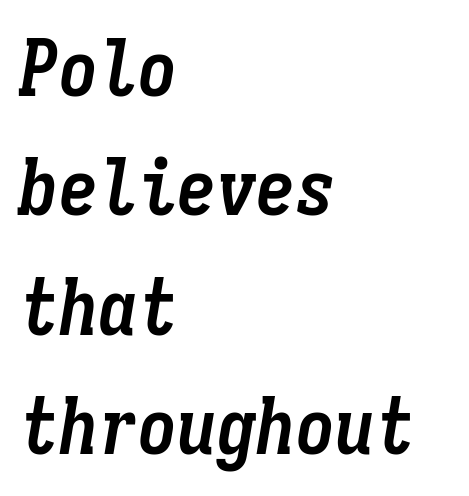
Q: Is the text bold? A: Yes.
Q: Is the text italic (slanted)? A: Yes, it leans right by about 9 degrees.
Q: Is the text underlined? A: No.
Q: How is the paragraph aligned? A: Left-aligned.
Q: Is the spacing between letters normal or unusually wide? A: Normal.
Q: Is the spacing between lines tight, normal or loose? A: Normal.
Q: Width (condensed, normal, or wide)? A: Condensed.
Q: Stroke contrast? A: Low.
Q: x-height? A: Medium.
Q: Monospaced? A: Yes.
